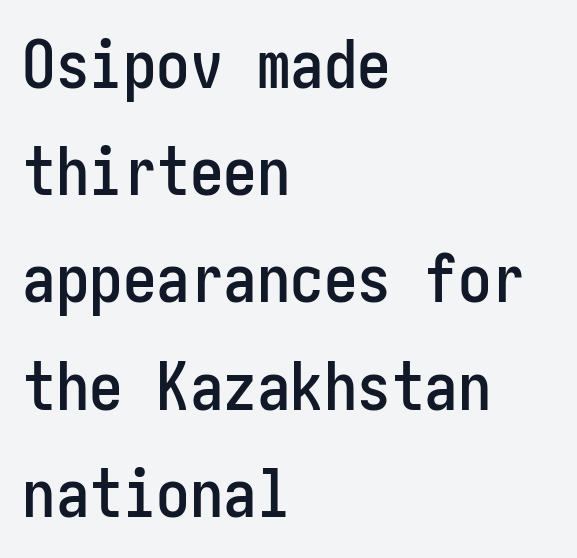
{"serif": "no", "italic": "no", "width": "condensed", "stroke_contrast": "low", "x_height": "medium", "underline": "no", "align": "left", "line_spacing": "normal", "line_spacing_ratio": 1.6, "letter_spacing": "normal", "letter_spacing_em": 0.0, "glyph_px": 67}
